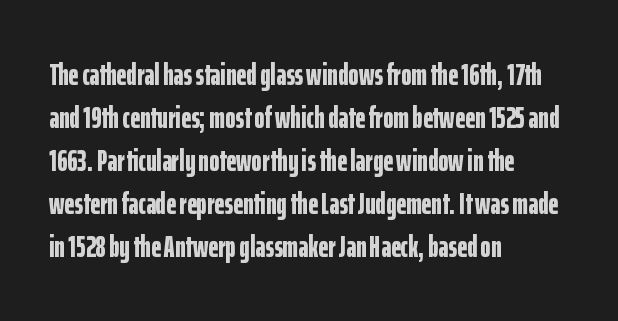
Short and long lines alike share a common starting point at left. The passage shown is typed in a proportional face where columns would drift. The rendering shows plain stroke endings on the letterforms — a sans-serif design. Between one letter and the next there's only the usual sliver of space.
